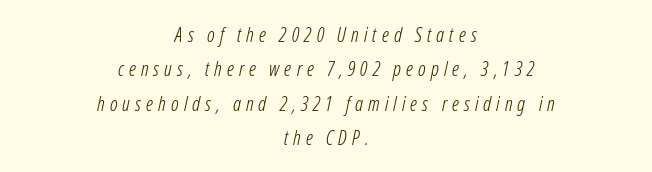
{"italic": "yes", "lean": "right", "slant_degrees": 12, "bold": "no", "underline": "no", "align": "center", "line_spacing_ratio": 1.72, "letter_spacing": "wide", "letter_spacing_em": 0.25, "glyph_px": 20}
